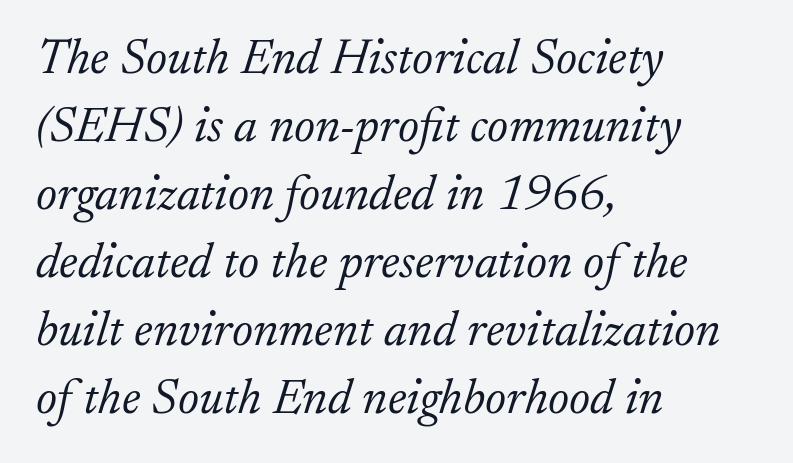
The image shows 50 px light serif type, italic (leaning right); set left-aligned, normal line spacing (1.36x), normal letter spacing, not underlined; low stroke contrast and a small x-height.
